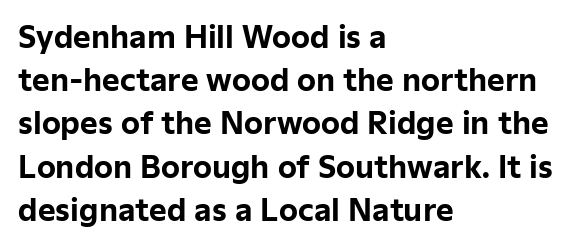
{"serif": "no", "italic": "no", "bold": "yes", "weight": "bold", "width": "normal", "stroke_contrast": "low", "x_height": "medium", "monospaced": "no", "underline": "no", "align": "left", "line_spacing": "normal", "line_spacing_ratio": 1.44, "letter_spacing": "normal", "letter_spacing_em": 0.0, "glyph_px": 30}
